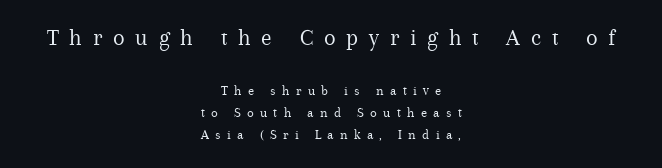
{"italic": "no", "bold": "no", "underline": "no", "align": "center", "line_spacing": "normal", "line_spacing_ratio": 1.6, "letter_spacing": "wide", "letter_spacing_em": 0.45, "larger_block": "first", "size_ratio": 1.71, "glyph_px": 24}
